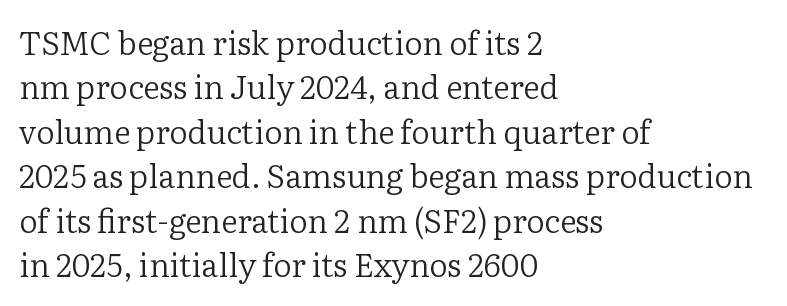
You can tell it's not italic because the verticals are truly vertical. This is serif lettering, the kind often seen in printed books. A typesetter would call this proportional, since set widths differ per character. The string is rendered with underlining switched off. What stands out about the letter spacing? Nothing — it is the standard amount.
